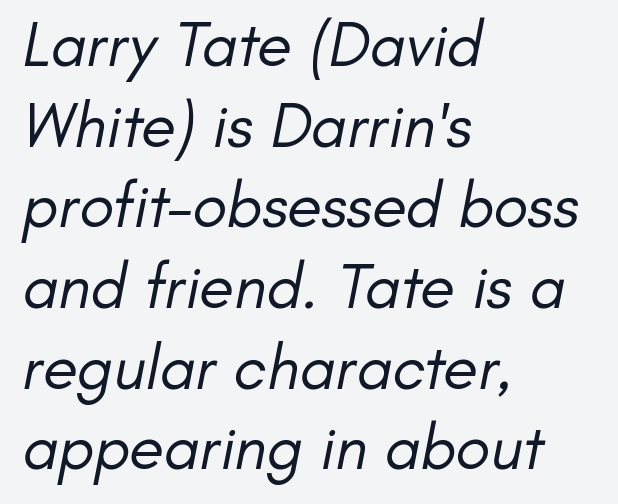
The image shows 64 px regular-weight sans-serif type; set left-aligned, normal line spacing (1.26x), normal letter spacing, not underlined; low stroke contrast and a small x-height.
